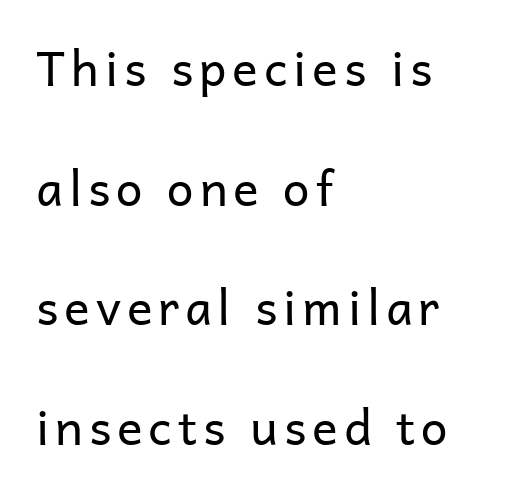
Q: Is the text bold? A: No.
Q: Is the text italic (slanted)? A: No, it is upright.
Q: Is the typeface a serif or a sans-serif typeface? A: Sans-serif.
Q: Is the text underlined? A: No.
Q: How is the paragraph aligned? A: Left-aligned.
Q: Is the spacing between lines tight, normal or loose? A: Loose.
Q: Width (condensed, normal, or wide)? A: Normal.
Q: Stroke contrast? A: Low.
Q: x-height? A: Medium.
Q: Monospaced? A: No.
